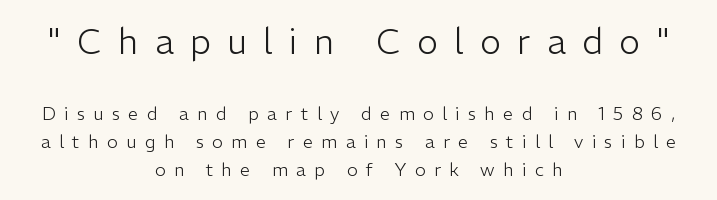
Q: Is the text bold? A: No.
Q: Is the text italic (slanted)? A: No, it is upright.
Q: Is the typeface a serif or a sans-serif typeface? A: Sans-serif.
Q: Is the text underlined? A: No.
Q: How is the paragraph aligned? A: Centered.
Q: Is the spacing between letters normal or unusually wide? A: Unusually wide.
Q: Is the spacing between lines tight, normal or loose? A: Normal.
Q: Which block of text is set in a larger size, the first (top) or the second (bottom)? A: The first (top) one.
Q: Width (condensed, normal, or wide)? A: Normal.
Q: Stroke contrast? A: Low.
Q: x-height? A: Medium.
Q: Monospaced? A: No.
